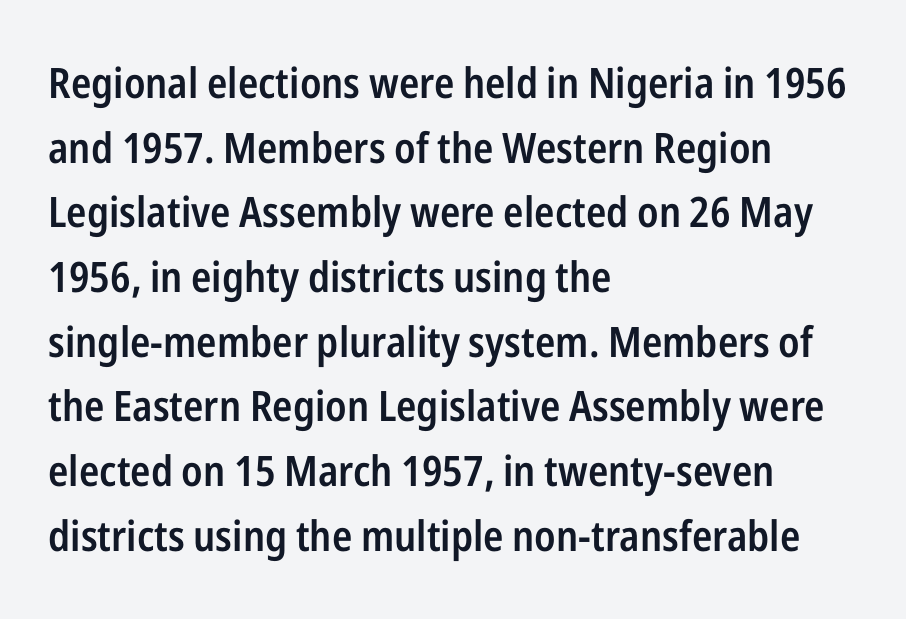
{"serif": "no", "italic": "no", "bold": "semi", "weight": "semibold", "width": "condensed", "stroke_contrast": "low", "x_height": "medium", "monospaced": "no", "underline": "no", "align": "left", "line_spacing": "normal", "line_spacing_ratio": 1.54, "letter_spacing": "normal", "letter_spacing_em": 0.0, "glyph_px": 42}
